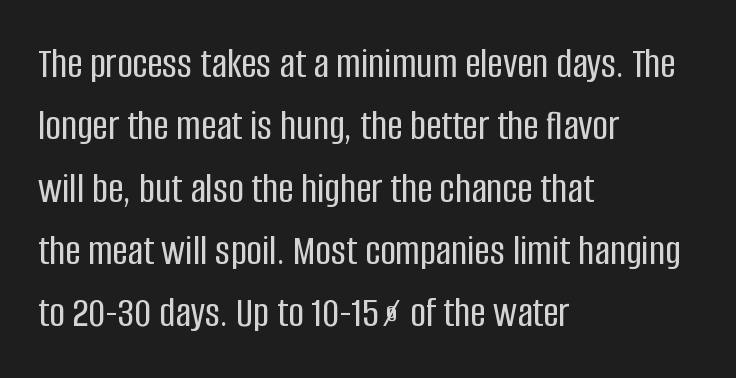
The image shows 43 px condensed sans-serif type, upright; set left-aligned, normal line spacing (1.45x), normal letter spacing, not underlined; low stroke contrast and a large x-height.
